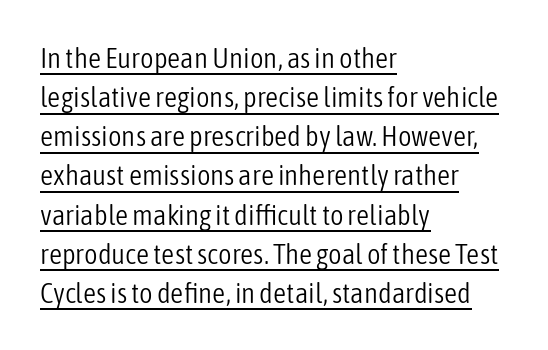
The image shows 29 px light, condensed sans-serif type, upright; set left-aligned, normal line spacing (1.35x), normal letter spacing, underlined; low stroke contrast and a medium x-height.
